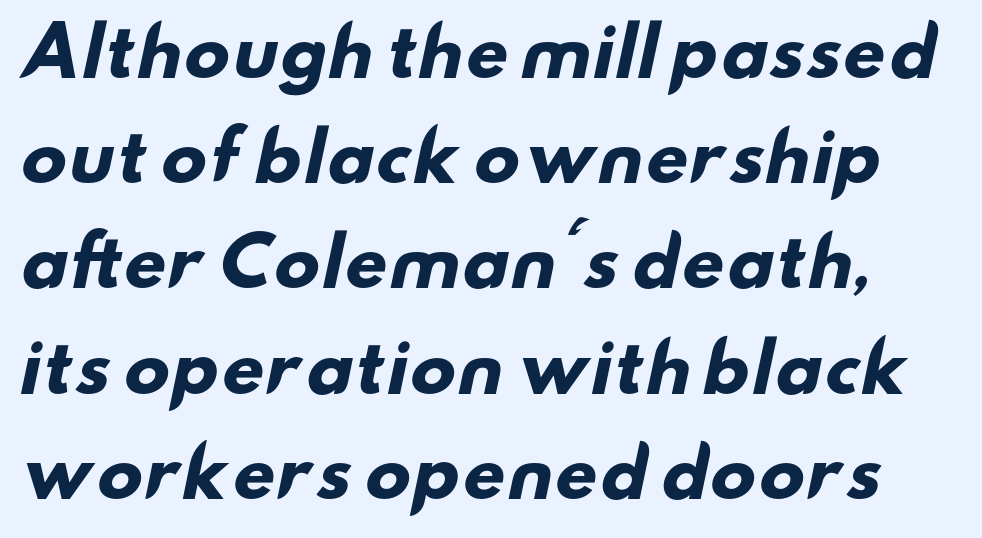
The image shows 67 px heavy, wide sans-serif type; set left-aligned, normal line spacing (1.57x), normal letter spacing, not underlined; low stroke contrast and a small x-height.
